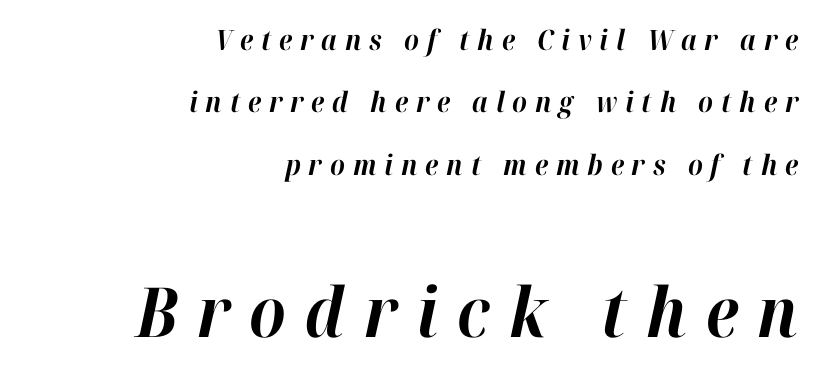
Q: Is the text bold? A: Yes.
Q: Is the text italic (slanted)? A: Yes, it leans right by about 12 degrees.
Q: Is the text underlined? A: No.
Q: How is the paragraph aligned? A: Right-aligned.
Q: Is the spacing between letters normal or unusually wide? A: Unusually wide.
Q: Is the spacing between lines tight, normal or loose? A: Loose.
Q: Which block of text is set in a larger size, the first (top) or the second (bottom)? A: The second (bottom) one.
Q: Width (condensed, normal, or wide)? A: Normal.
Q: Stroke contrast? A: High.
Q: x-height? A: Medium.
Q: Monospaced? A: No.
